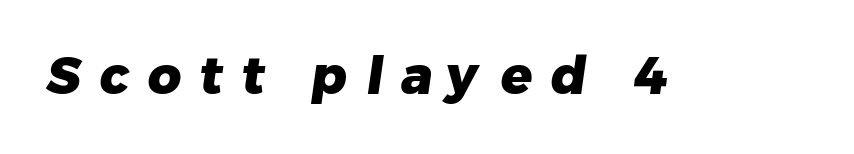
The image shows 52 px heavy sans-serif type; set unusually wide letter spacing (+0.35 em), not underlined; low stroke contrast and a medium x-height.
